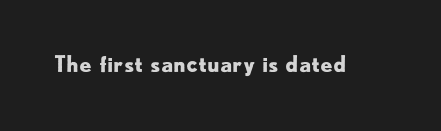
Short note: letters normally spaced. Words float on clear page, feet unadorned. The letters stand upright; this is a roman face. Heavy, bold letterforms.
